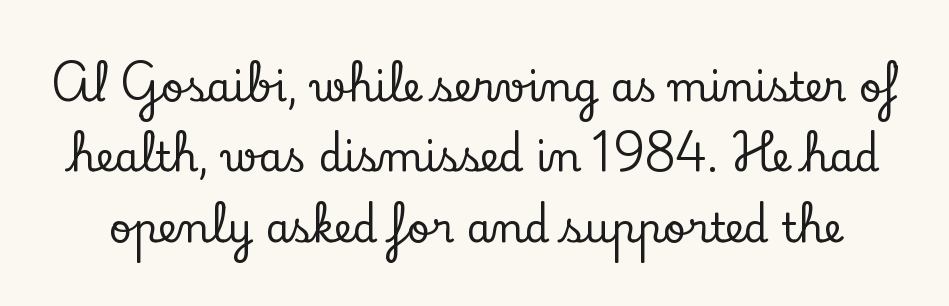
Q: Is the text italic (slanted)? A: No, it is upright.
Q: Is the typeface a serif or a sans-serif typeface? A: Serif.
Q: Is the text underlined? A: No.
Q: Is the spacing between letters normal or unusually wide? A: Normal.
Q: Width (condensed, normal, or wide)? A: Normal.
Q: Stroke contrast? A: Low.
Q: x-height? A: Small.
Q: Monospaced? A: No.
